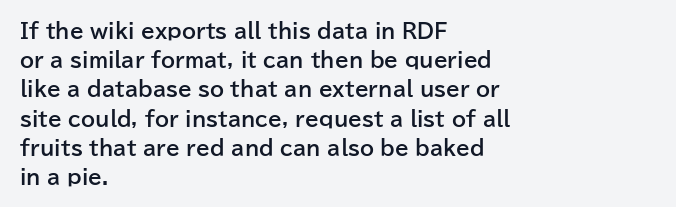
The glyphs are unaccompanied by any horizontal stroke below them. Line spacing here is normal. It's the straight-up-and-down kind of type. A dark, heavy texture on the line: the type is bold. The text block is weighted toward the left margin, trailing off unevenly rightward. Characters follow at the spacing the type designer built in.
